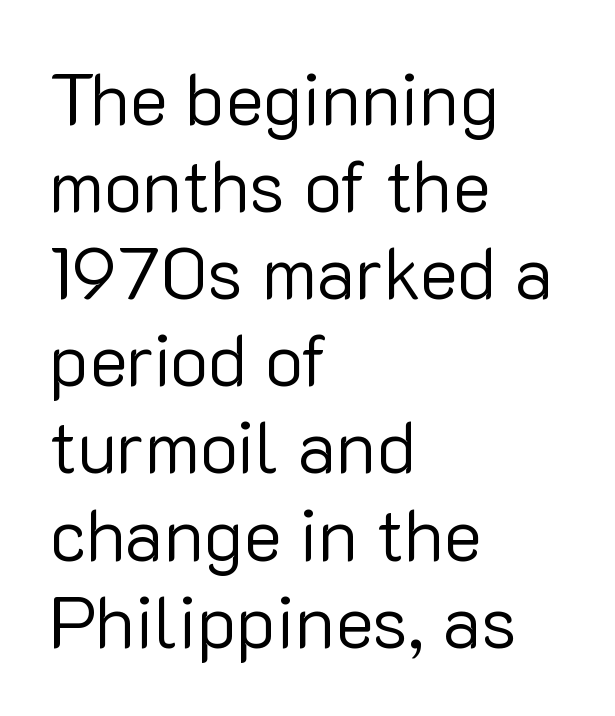
Letters have the restrained weight of plain body copy at most. Vertical strokes here are truly vertical. These lines are rendered in a variable-pitch font. Each row of text sits above clean, open space. This is sans-serif lettering, the kind often seen on screens and signage. The rag falls on the right side of this text block.
